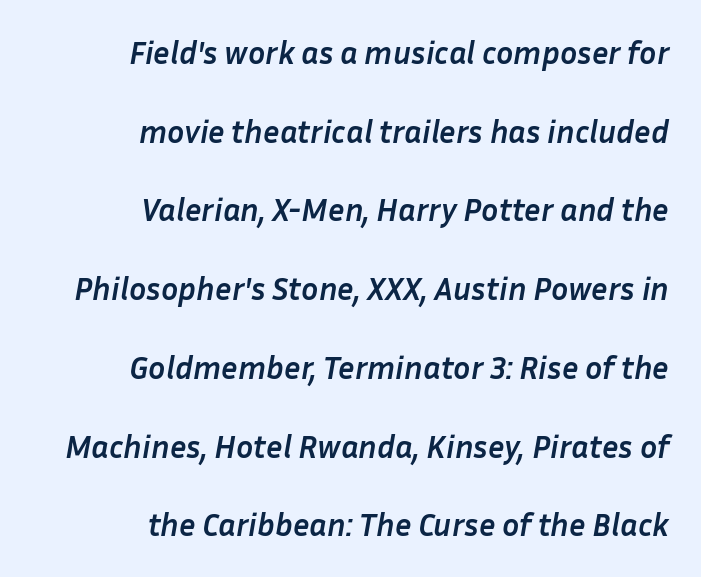
The image shows 32 px semibold type, italic (leaning right); set right-aligned, loose line spacing (2.46x), normal letter spacing, not underlined; low stroke contrast and a medium x-height.
